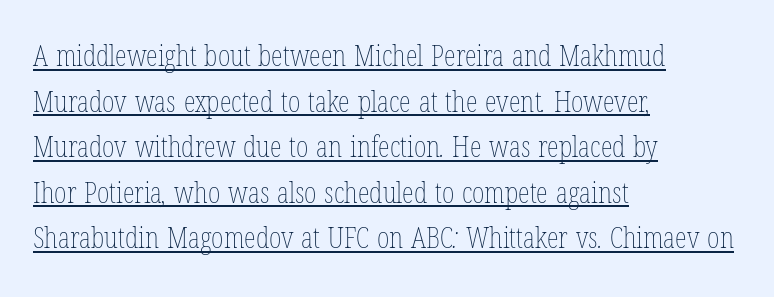
Q: Is the text bold? A: No.
Q: Is the text underlined? A: Yes.
Q: How is the paragraph aligned? A: Left-aligned.
Q: Is the spacing between letters normal or unusually wide? A: Normal.
Q: Is the spacing between lines tight, normal or loose? A: Normal.
Q: Width (condensed, normal, or wide)? A: Condensed.
Q: Stroke contrast? A: Low.
Q: x-height? A: Medium.
Q: Monospaced? A: No.
